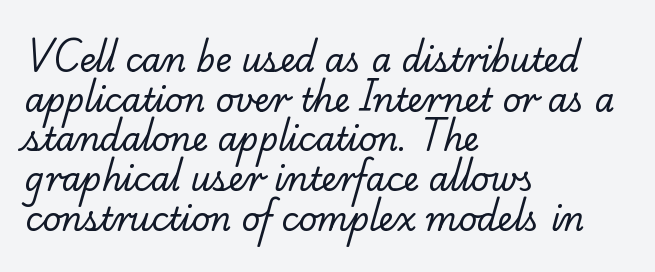
The image shows 32 px regular-weight type; set left-aligned, line spacing 1.24x, normal letter spacing, not underlined; low stroke contrast and a small x-height.
